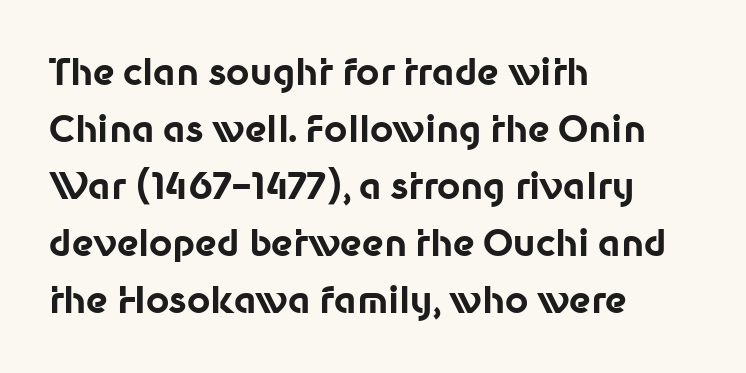
The image shows 36 px bold sans-serif type, upright; set left-aligned, normal line spacing (1.58x), normal letter spacing, not underlined; low stroke contrast and a medium x-height.
